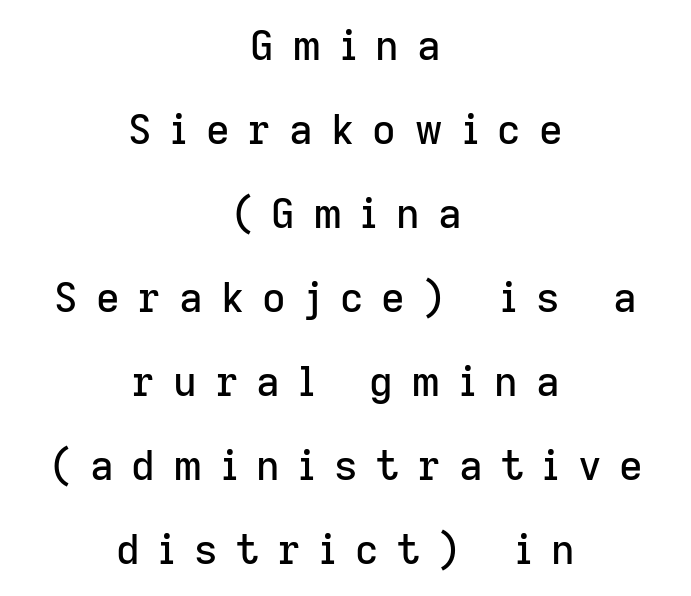
Glyph-to-glyph distance is far greater than everyday printed text. Serif or sans? Sans — the stroke terminals are bare. This sample trades compactness for vertical openness between lines. The face used here is proportionally spaced, like ordinary book or web type.
